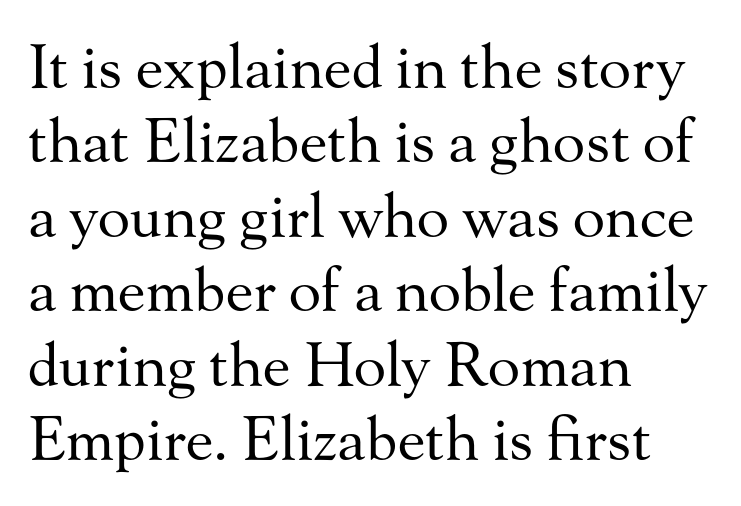
Just letters on the line, the space beneath them empty. You can tell from the footed stems that serif type was used. Do the characters align in a grid? No, the font is proportional. No extra tracking has been applied to these lines. The typeface has the unassuming heft of standard copy or less. The specimen reads as upright at a glance.
